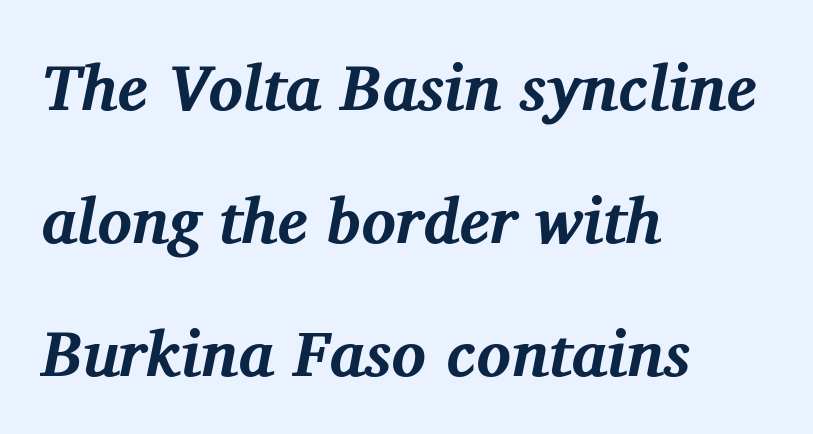
Q: Is the text bold? A: Yes.
Q: Is the text italic (slanted)? A: Yes, it leans right by about 11 degrees.
Q: Is the typeface a serif or a sans-serif typeface? A: Serif.
Q: Is the text underlined? A: No.
Q: How is the paragraph aligned? A: Left-aligned.
Q: Is the spacing between letters normal or unusually wide? A: Normal.
Q: Is the spacing between lines tight, normal or loose? A: Loose.
Q: Width (condensed, normal, or wide)? A: Normal.
Q: Stroke contrast? A: Medium.
Q: x-height? A: Medium.
Q: Monospaced? A: No.
